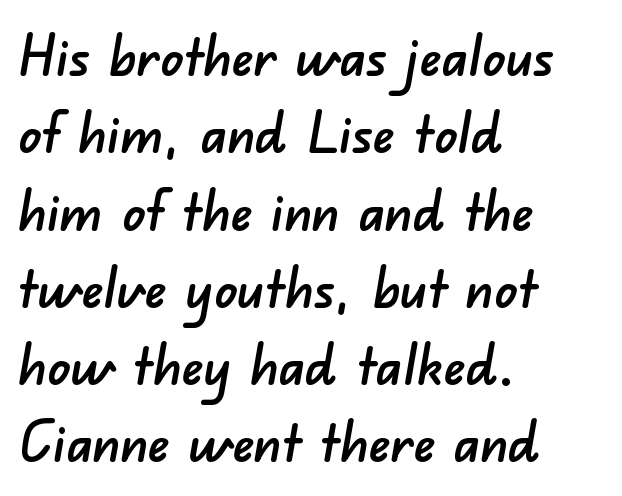
{"serif": "no", "width": "normal", "stroke_contrast": "low", "x_height": "small", "monospaced": "no", "underline": "no", "align": "left", "line_spacing": "normal", "line_spacing_ratio": 1.38, "letter_spacing": "normal", "letter_spacing_em": 0.0, "glyph_px": 56}
